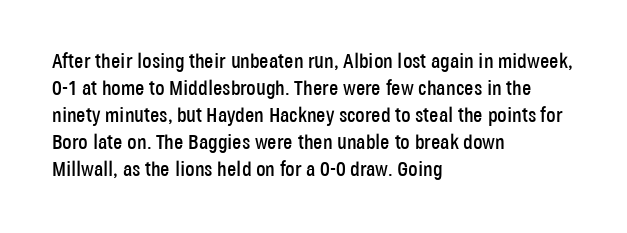
Q: Is the text italic (slanted)? A: No, it is upright.
Q: Is the text underlined? A: No.
Q: How is the paragraph aligned? A: Left-aligned.
Q: Is the spacing between letters normal or unusually wide? A: Normal.
Q: Is the spacing between lines tight, normal or loose? A: Normal.
